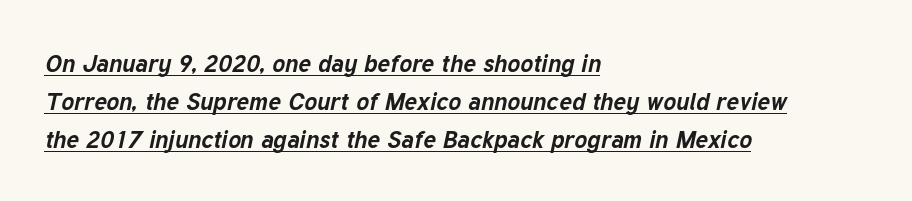
{"italic": "yes", "lean": "right", "slant_degrees": 12, "bold": "yes", "underline": "yes", "align": "left", "line_spacing": "normal", "line_spacing_ratio": 1.58, "letter_spacing": "normal", "letter_spacing_em": 0.0, "glyph_px": 24}
